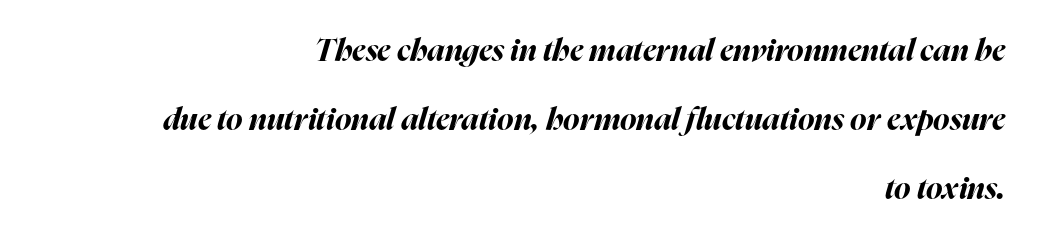
The image shows 31 px bold type, italic (leaning right); set right-aligned, loose line spacing (2.23x), normal letter spacing, not underlined; high stroke contrast and a medium x-height.
